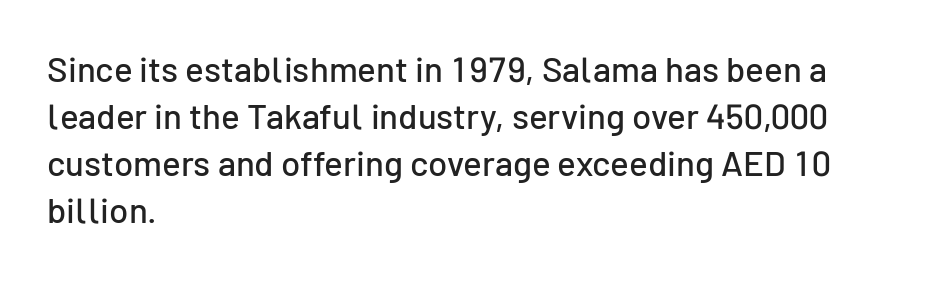
{"serif": "no", "italic": "no", "width": "normal", "stroke_contrast": "low", "x_height": "medium", "monospaced": "no", "underline": "no", "align": "left", "line_spacing": "normal", "line_spacing_ratio": 1.34, "letter_spacing": "normal", "letter_spacing_em": 0.0, "glyph_px": 35}
